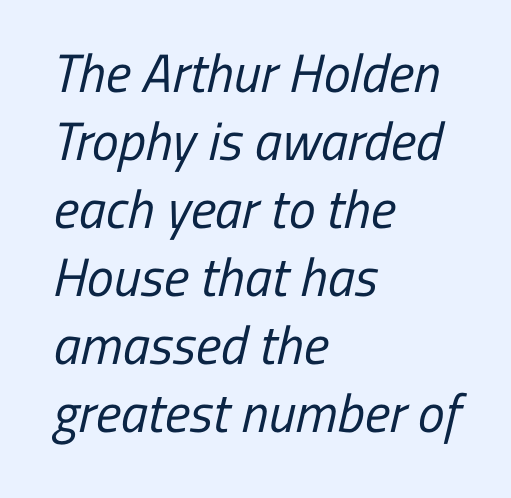
The area under the type is left untouched. Typeset ragged right — the left edge is the straight one. Is the letter spacing exaggerated? No — it looks like the ordinary default. A light-to-regular cut is what we see here.
